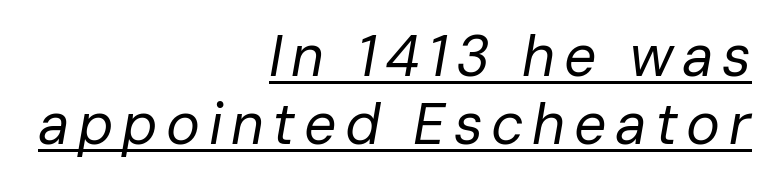
The image shows 57 px regular-weight type, italic (leaning right); set right-aligned, line spacing 1.19x, underlined; low stroke contrast and a medium x-height.
